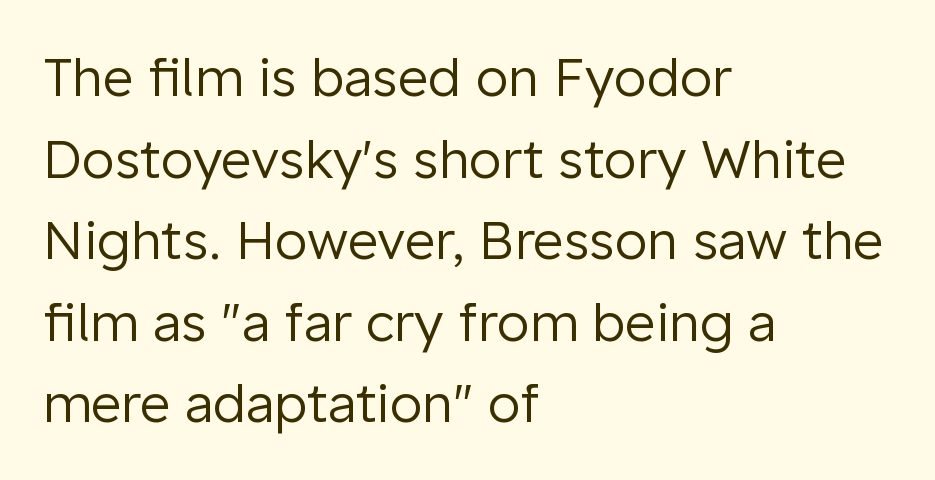
The image shows 53 px regular-weight sans-serif type, upright; set left-aligned, normal line spacing (1.54x), normal letter spacing, not underlined; low stroke contrast and a medium x-height.
